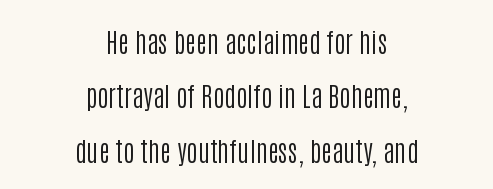
Q: Is the text bold? A: No.
Q: Is the text italic (slanted)? A: No, it is upright.
Q: Is the text underlined? A: No.
Q: How is the paragraph aligned? A: Centered.
Q: Is the spacing between letters normal or unusually wide? A: Normal.
Q: Is the spacing between lines tight, normal or loose? A: Loose.
